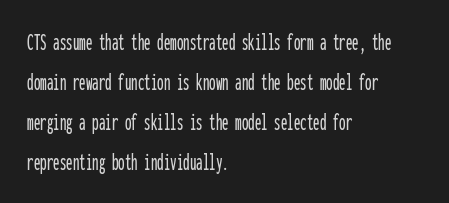
{"italic": "no", "underline": "no", "align": "left", "line_spacing": "normal", "line_spacing_ratio": 1.54, "letter_spacing": "normal", "letter_spacing_em": 0.0, "glyph_px": 26}
